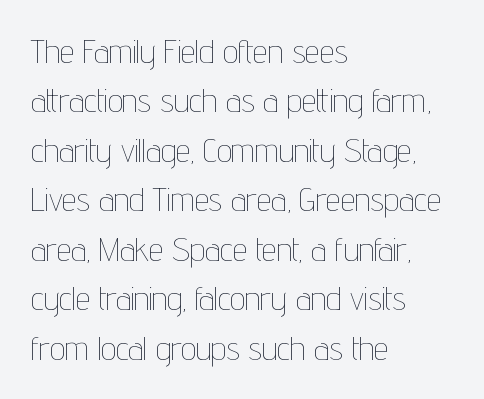
Looks like regular typesetting: each glyph gets only the width it needs. The line-height multiplier appears to be the usual default. A clean baseline with only descenders dipping below it. How are the letters spaced? Ordinarily, with no added tracking. These lines stack with their left ends in a neat column. Summary of weight: not heavy and not bold.
